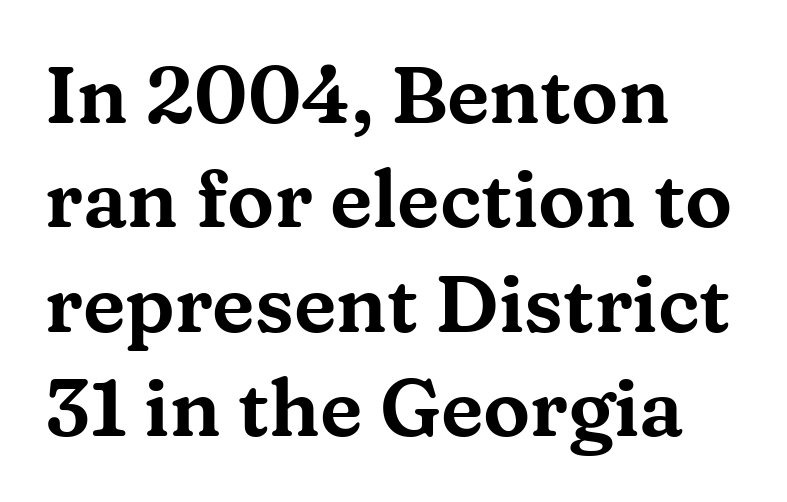
The image shows 79 px wide serif type, upright; set left-aligned, normal line spacing (1.32x), normal letter spacing, not underlined; medium stroke contrast and a medium x-height.
